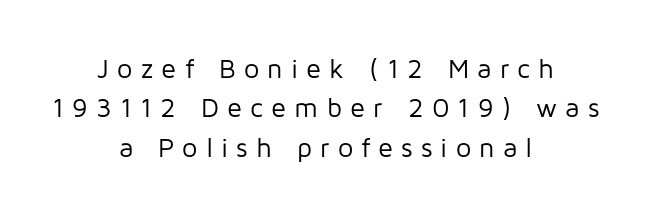
The image shows 27 px text type, upright; set centered, normal line spacing (1.46x), unusually wide letter spacing (+0.3 em), not underlined.
